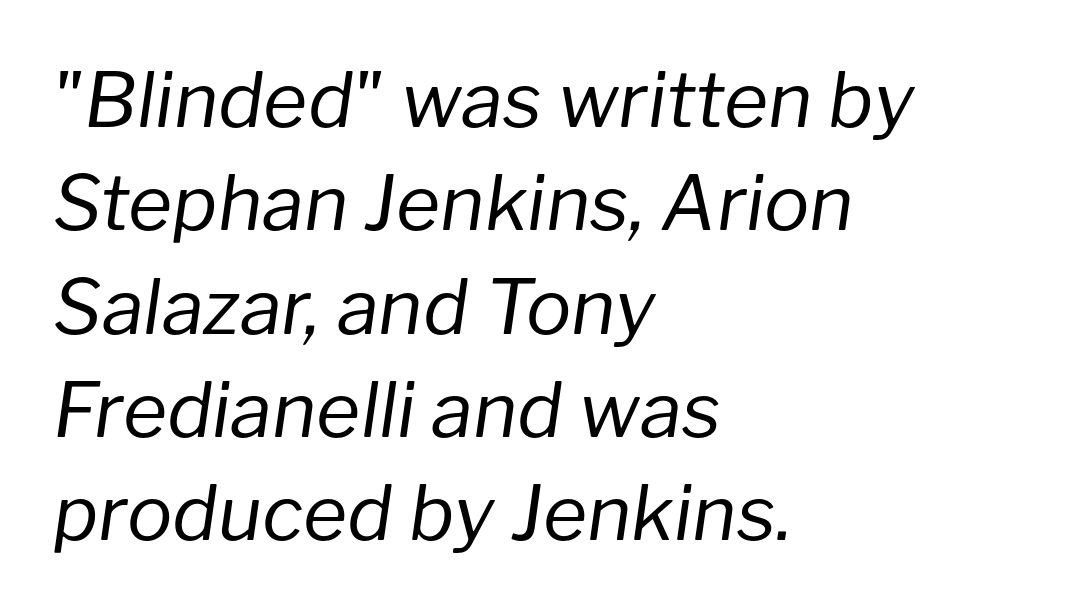
Q: Is the text bold? A: No.
Q: Is the text italic (slanted)? A: Yes, it leans right by about 8 degrees.
Q: Is the text underlined? A: No.
Q: How is the paragraph aligned? A: Left-aligned.
Q: Is the spacing between letters normal or unusually wide? A: Normal.
Q: Is the spacing between lines tight, normal or loose? A: Normal.
Q: Width (condensed, normal, or wide)? A: Normal.
Q: Stroke contrast? A: Low.
Q: x-height? A: Medium.
Q: Monospaced? A: No.
